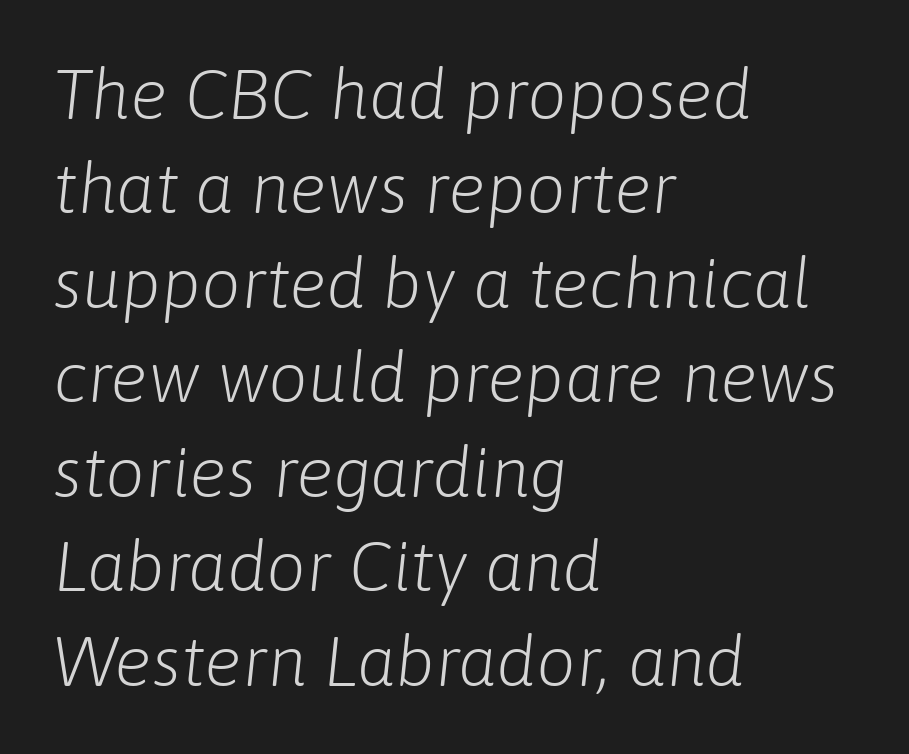
This sample is left-justified, so line endings fall wherever the words run out. The space beneath each line is pristine and unruled. This block has exactly the height ordinary leading produces. When letters slant like this, we call the style italic. Think standard paragraph weight, or any step lighter than that. In terms of letterspacing, this is plain default setting.
